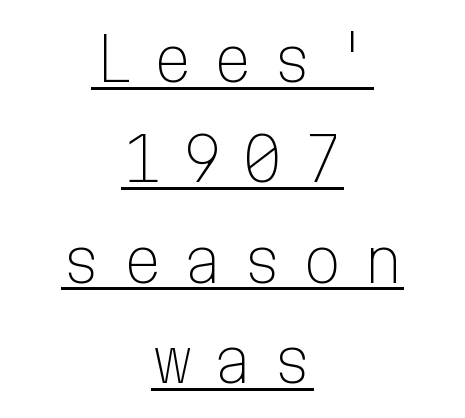
Q: Is the text bold? A: No.
Q: Is the text italic (slanted)? A: No, it is upright.
Q: Is the typeface a serif or a sans-serif typeface? A: Sans-serif.
Q: Is the text underlined? A: Yes.
Q: How is the paragraph aligned? A: Centered.
Q: Is the spacing between letters normal or unusually wide? A: Unusually wide.
Q: Is the spacing between lines tight, normal or loose? A: Normal.
Q: Width (condensed, normal, or wide)? A: Normal.
Q: Stroke contrast? A: Low.
Q: x-height? A: Medium.
Q: Monospaced? A: Yes.
